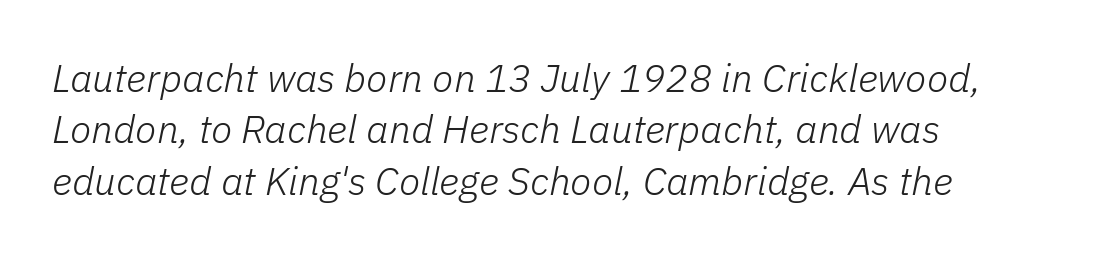
Lines of text with bare space underneath. Glyph-to-glyph distance matches everyday printed text. The characters are drawn with everyday or finer stroke widths. The font's italic variant was chosen for this text.
